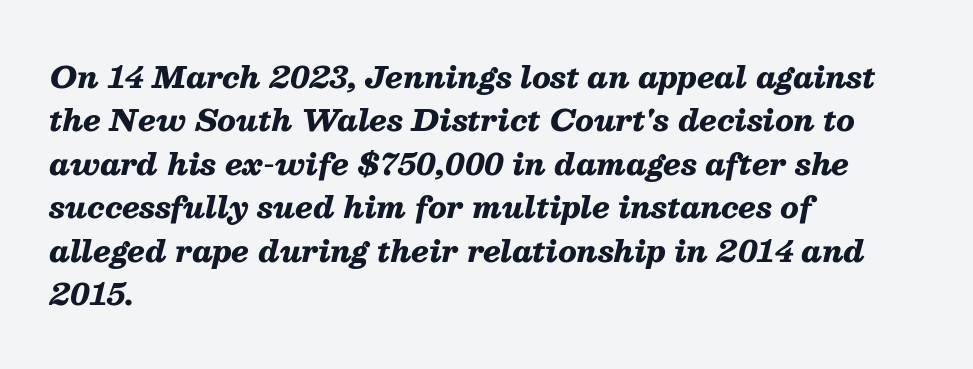
{"italic": "yes", "lean": "right", "slant_degrees": 13, "bold": "yes", "weight": "heavy", "width": "normal", "stroke_contrast": "medium", "x_height": "medium", "monospaced": "no", "underline": "no", "align": "left", "line_spacing": "normal", "line_spacing_ratio": 1.45, "letter_spacing": "normal", "letter_spacing_em": 0.0, "glyph_px": 30}
